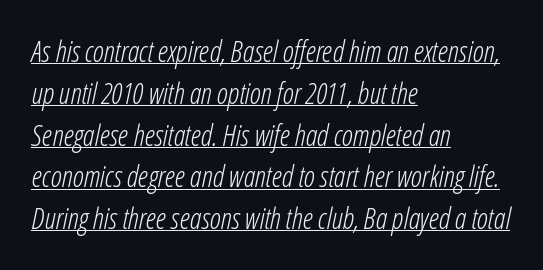
{"italic": "yes", "lean": "right", "slant_degrees": 12, "bold": "no", "weight": "light", "width": "condensed", "stroke_contrast": "low", "x_height": "medium", "monospaced": "no", "underline": "yes", "align": "left", "line_spacing": "normal", "line_spacing_ratio": 1.44, "letter_spacing": "normal", "letter_spacing_em": 0.0, "glyph_px": 29}
